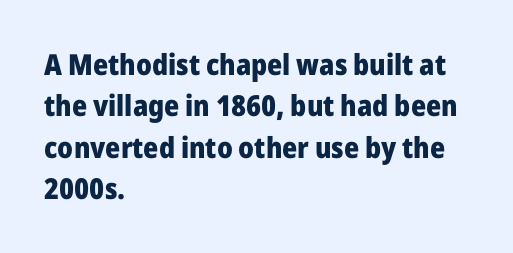
{"serif": "no", "italic": "no", "bold": "yes", "weight": "heavy", "width": "normal", "stroke_contrast": "low", "x_height": "medium", "monospaced": "no", "underline": "no", "align": "left", "line_spacing": "normal", "line_spacing_ratio": 1.43, "letter_spacing": "normal", "letter_spacing_em": 0.0, "glyph_px": 29}
